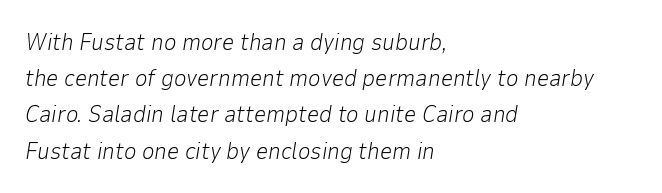
Think standard paragraph weight, or any step lighter than that. If you drew a ruler down the left edge, every line would touch it. A bare baseline throughout the passage. The block of text has a typical density, with ordinary space between rows.
